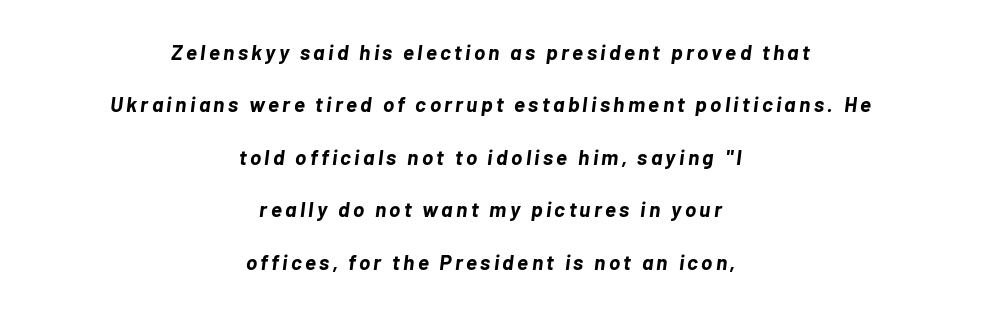
The image shows 21 px bold type, italic (leaning right); set centered, loose line spacing (2.5x), not underlined.
